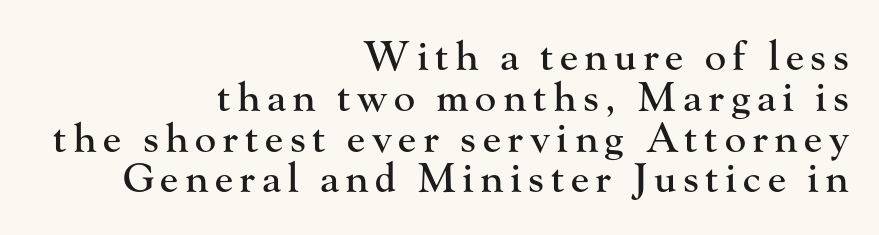
Descender tails drop into unmarked territory. The lines are packed closely together with very little leading. This rendering employs a face with finishing strokes, i.e., a serif. The letters advance in unequal steps, a hallmark of proportional type.
